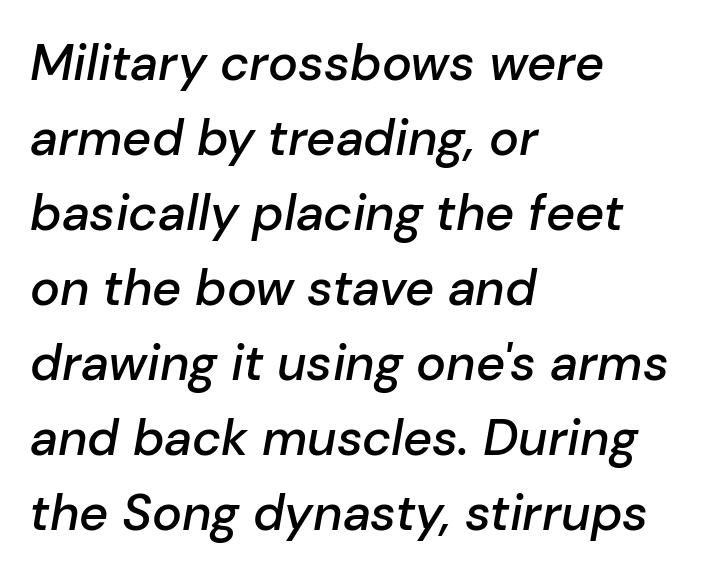
Q: Is the text bold? A: Semi-bold.
Q: Is the text italic (slanted)? A: Yes, it leans right by about 10 degrees.
Q: Is the text underlined? A: No.
Q: How is the paragraph aligned? A: Left-aligned.
Q: Is the spacing between letters normal or unusually wide? A: Normal.
Q: Is the spacing between lines tight, normal or loose? A: Normal.
Q: Width (condensed, normal, or wide)? A: Normal.
Q: Stroke contrast? A: Low.
Q: x-height? A: Medium.
Q: Monospaced? A: No.
